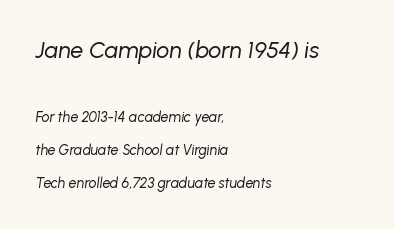
The image shows 23 px text type, italic (leaning right); set left-aligned, loose line spacing (2.35x), normal letter spacing, not underlined; the first (top) block is 1.64x larger.
